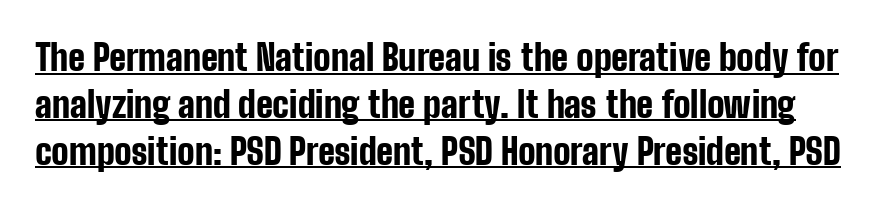
The image shows 36 px bold, condensed sans-serif type, upright; set normal line spacing (1.3x), normal letter spacing, underlined; low stroke contrast and a medium x-height.
